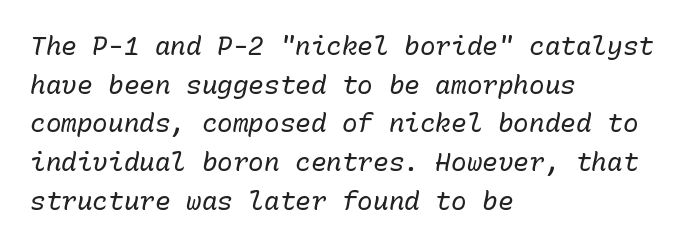
The image shows 26 px text type, italic (leaning right); set left-aligned, normal line spacing (1.49x), normal letter spacing, not underlined.
